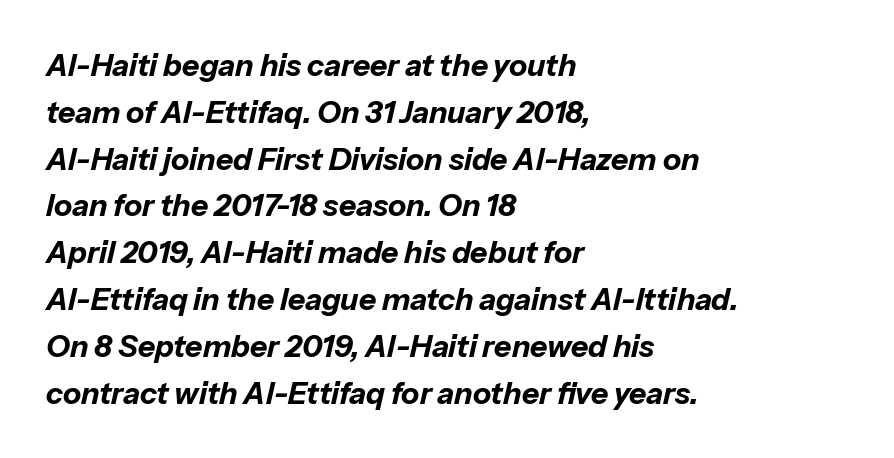
Tracking value appears to be zero — textbook default spacing. Compared with ordinary roman type, these characters are visibly tilted. Weight: bold. A typesetter would call this leading conventional body-copy spacing.
